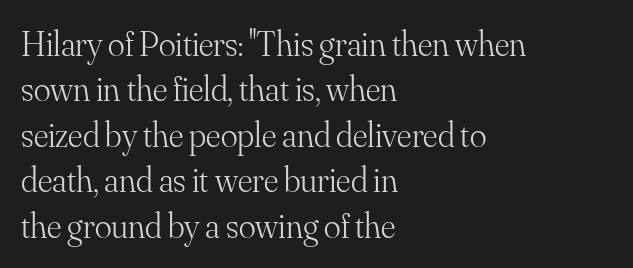
{"serif": "yes", "italic": "no", "bold": "no", "weight": "light", "width": "normal", "stroke_contrast": "medium", "x_height": "small", "monospaced": "no", "underline": "no", "align": "left", "line_spacing": "normal", "line_spacing_ratio": 1.3, "letter_spacing": "normal", "letter_spacing_em": 0.0, "glyph_px": 35}
